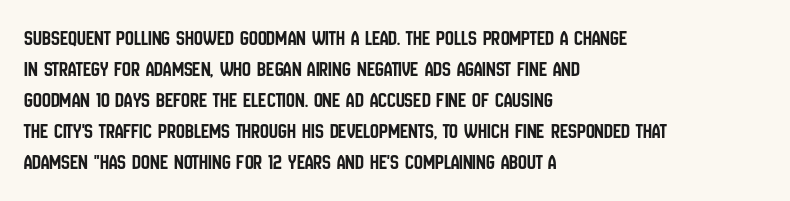
{"italic": "no", "underline": "no", "align": "left", "line_spacing": "normal", "line_spacing_ratio": 1.41, "letter_spacing": "normal", "letter_spacing_em": 0.0, "glyph_px": 22}
